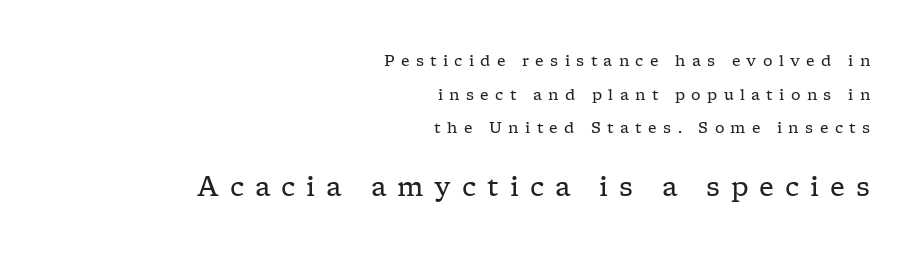
Q: Is the text bold? A: No.
Q: Is the text italic (slanted)? A: No, it is upright.
Q: Is the text underlined? A: No.
Q: How is the paragraph aligned? A: Right-aligned.
Q: Is the spacing between letters normal or unusually wide? A: Unusually wide.
Q: Is the spacing between lines tight, normal or loose? A: Loose.
Q: Which block of text is set in a larger size, the first (top) or the second (bottom)? A: The second (bottom) one.
